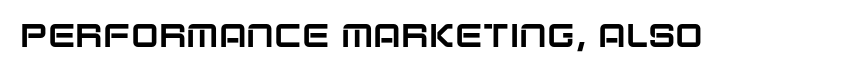
Q: Is the text italic (slanted)? A: No, it is upright.
Q: Is the typeface a serif or a sans-serif typeface? A: Sans-serif.
Q: Is the text underlined? A: No.
Q: Is the spacing between letters normal or unusually wide? A: Normal.
Q: Width (condensed, normal, or wide)? A: Normal.
Q: Stroke contrast? A: Low.
Q: x-height? A: Large.
Q: Monospaced? A: No.
